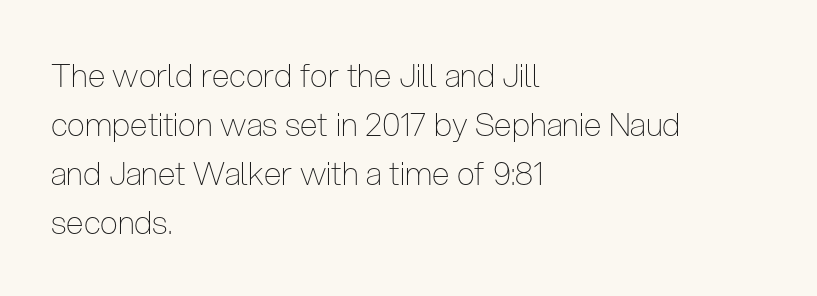
{"serif": "no", "italic": "no", "bold": "no", "weight": "thin", "width": "condensed", "stroke_contrast": "low", "x_height": "medium", "monospaced": "no", "underline": "no", "align": "left", "line_spacing": "normal", "line_spacing_ratio": 1.53, "letter_spacing": "normal", "letter_spacing_em": 0.0, "glyph_px": 32}
